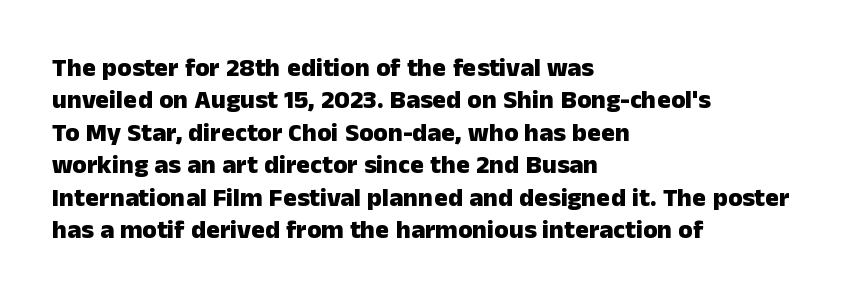
Interline gaps are of average width in this sample. Words float on clear page, feet unadorned. Weight check: bold — yes, fully. These lines were composed using upright roman letters.
